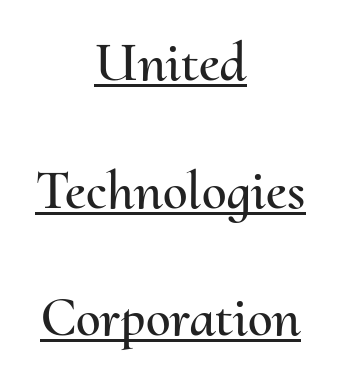
{"italic": "no", "width": "normal", "stroke_contrast": "medium", "x_height": "small", "monospaced": "no", "underline": "yes", "align": "center", "line_spacing": "loose", "line_spacing_ratio": 2.28, "letter_spacing": "normal", "letter_spacing_em": 0.0, "glyph_px": 56}
